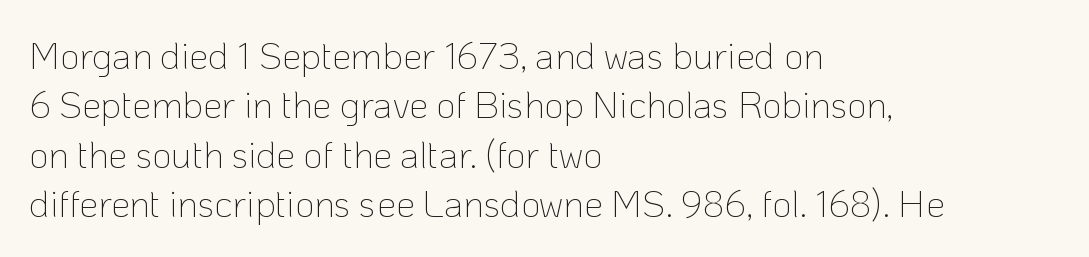
The image shows 38 px thin sans-serif type, upright; set left-aligned, normal line spacing (1.3x), normal letter spacing, not underlined; low stroke contrast and a medium x-height.
